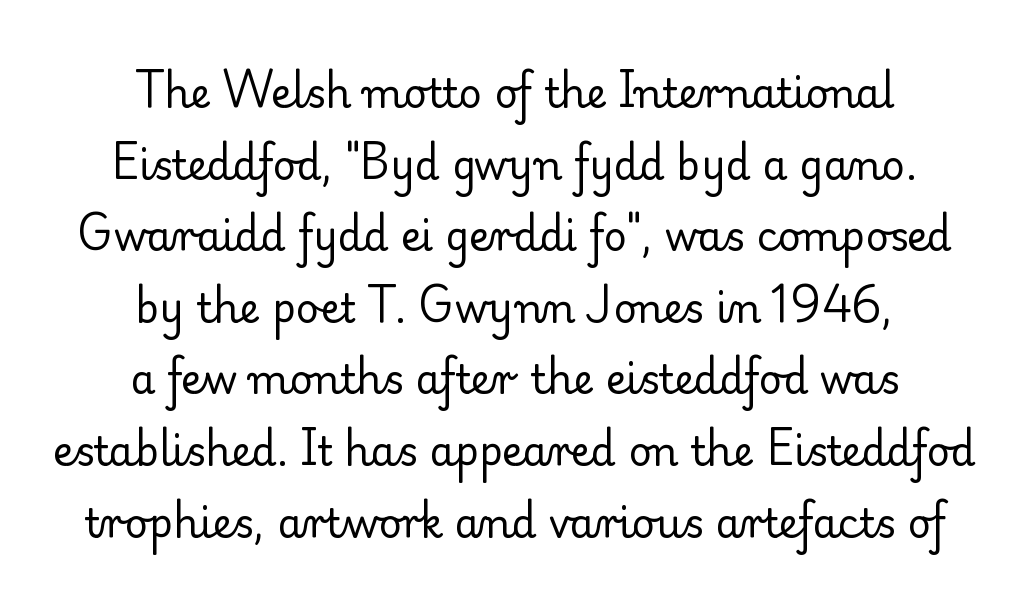
Q: Is the text bold? A: No.
Q: Is the text italic (slanted)? A: No, it is upright.
Q: Is the typeface a serif or a sans-serif typeface? A: Serif.
Q: Is the text underlined? A: No.
Q: How is the paragraph aligned? A: Centered.
Q: Is the spacing between letters normal or unusually wide? A: Normal.
Q: Width (condensed, normal, or wide)? A: Normal.
Q: Stroke contrast? A: Low.
Q: x-height? A: Small.
Q: Monospaced? A: No.
